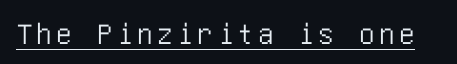
The string is rendered with underlining switched on. Do the letters lean? They stand straight. I'd call this a sans setting — the letters go barefoot.
